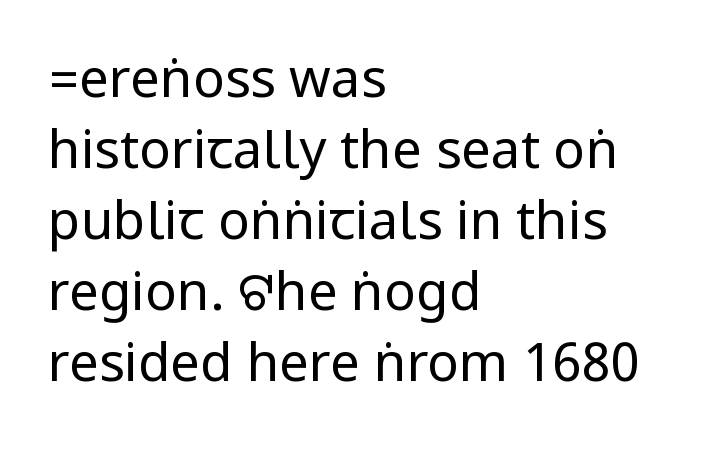
{"serif": "no", "italic": "no", "bold": "no", "weight": "regular", "width": "condensed", "stroke_contrast": "low", "underline": "no", "align": "left", "line_spacing": "normal", "line_spacing_ratio": 1.34, "letter_spacing": "normal", "letter_spacing_em": 0.0, "glyph_px": 53}
